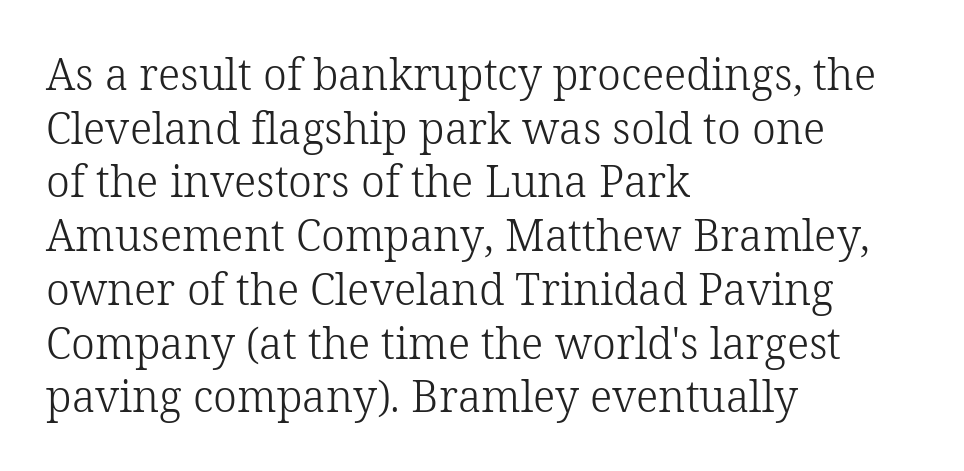
Q: Is the text bold? A: No.
Q: Is the text italic (slanted)? A: No, it is upright.
Q: Is the typeface a serif or a sans-serif typeface? A: Serif.
Q: Is the text underlined? A: No.
Q: How is the paragraph aligned? A: Left-aligned.
Q: Is the spacing between letters normal or unusually wide? A: Normal.
Q: Is the spacing between lines tight, normal or loose? A: Normal.
Q: Width (condensed, normal, or wide)? A: Normal.
Q: Stroke contrast? A: Low.
Q: x-height? A: Medium.
Q: Monospaced? A: No.
